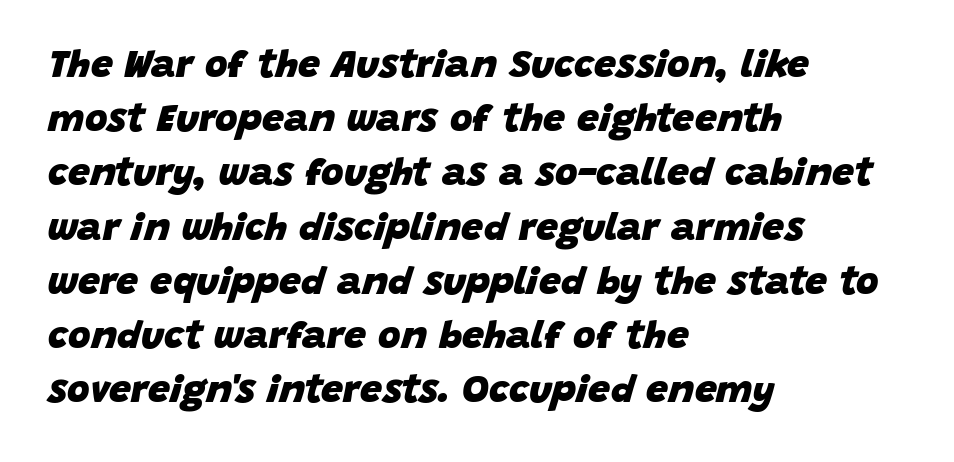
The image shows 39 px heavy type, italic (leaning right); set left-aligned, normal line spacing (1.39x), normal letter spacing, not underlined; low stroke contrast and a large x-height.
